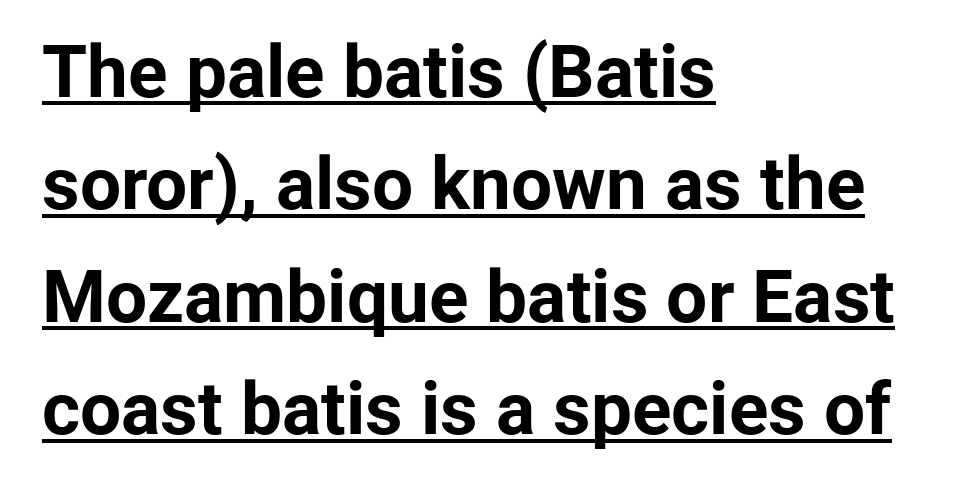
The image shows 73 px bold sans-serif type, upright; set left-aligned, normal line spacing (1.54x), normal letter spacing, underlined; low stroke contrast and a medium x-height.
